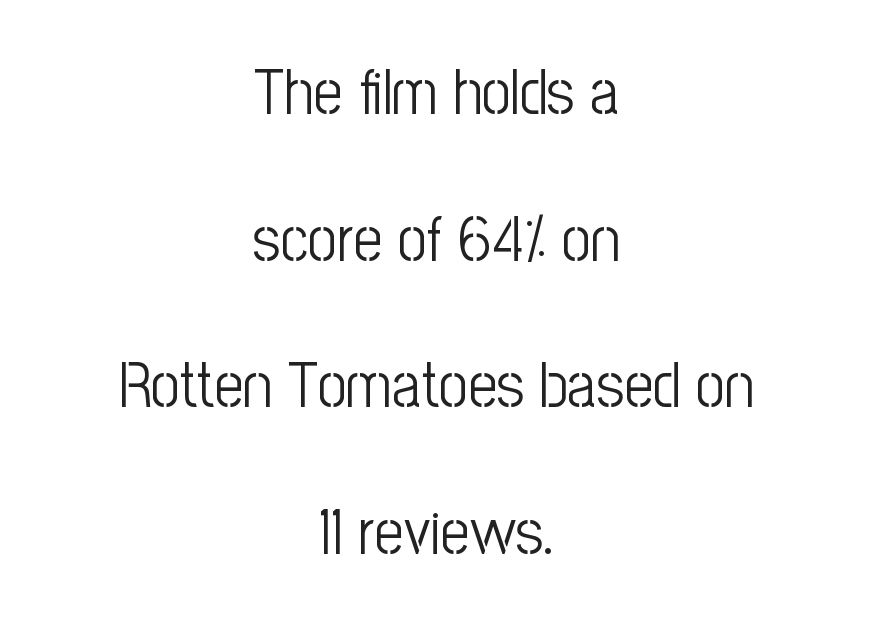
You can tell it's not italic because the verticals are truly vertical. Are there feet on the stems? There aren't — it's a sans. Horizontal bands of white between lines are thick stripes. Is this a heavy cut? Hardly; it is regular or lighter. Visually the block forms a symmetrical silhouette, jagged on both flanks. Characters follow at the spacing the type designer built in.
